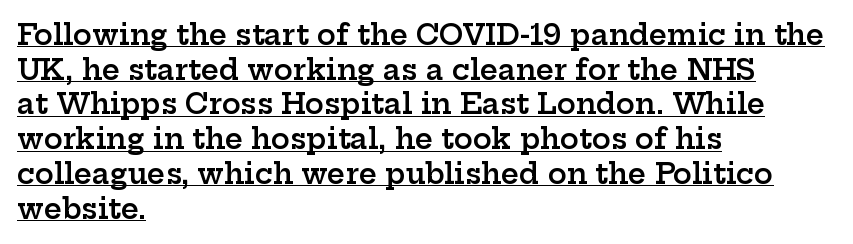
Q: Is the text bold? A: Semi-bold.
Q: Is the text italic (slanted)? A: No, it is upright.
Q: Is the typeface a serif or a sans-serif typeface? A: Serif.
Q: Is the text underlined? A: Yes.
Q: How is the paragraph aligned? A: Left-aligned.
Q: Is the spacing between letters normal or unusually wide? A: Normal.
Q: Width (condensed, normal, or wide)? A: Wide.
Q: Stroke contrast? A: Low.
Q: x-height? A: Medium.
Q: Monospaced? A: No.
